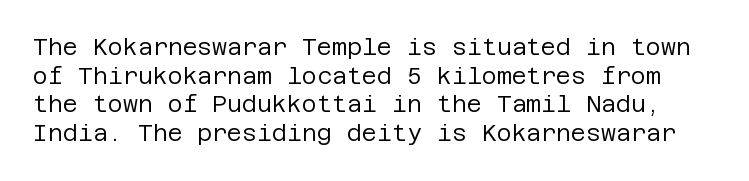
The image shows 23 px text type, upright; set normal line spacing (1.25x), normal letter spacing, not underlined.
